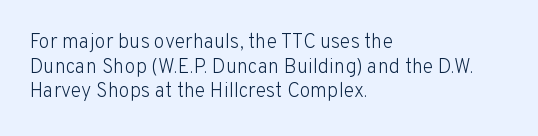
Q: Is the text bold? A: No.
Q: Is the text italic (slanted)? A: No, it is upright.
Q: Is the text underlined? A: No.
Q: How is the paragraph aligned? A: Left-aligned.
Q: Is the spacing between letters normal or unusually wide? A: Normal.
